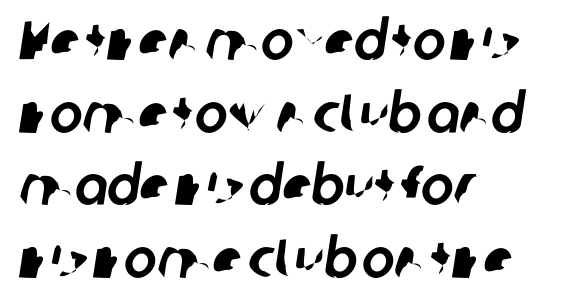
{"serif": "no", "width": "normal", "stroke_contrast": "low", "x_height": "medium", "monospaced": "no", "underline": "no", "align": "left", "line_spacing": "normal", "line_spacing_ratio": 1.32, "letter_spacing": "normal", "letter_spacing_em": 0.0, "glyph_px": 55}
